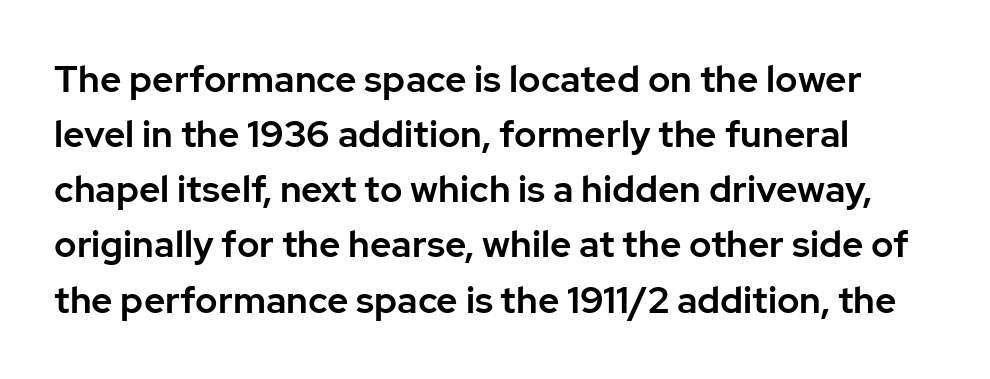
Q: Is the text italic (slanted)? A: No, it is upright.
Q: Is the typeface a serif or a sans-serif typeface? A: Sans-serif.
Q: Is the text underlined? A: No.
Q: Is the spacing between letters normal or unusually wide? A: Normal.
Q: Is the spacing between lines tight, normal or loose? A: Normal.
Q: Width (condensed, normal, or wide)? A: Normal.
Q: Stroke contrast? A: Low.
Q: x-height? A: Medium.
Q: Monospaced? A: No.
